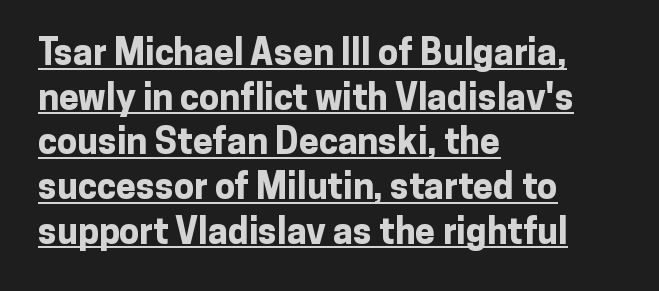
Q: Is the text bold? A: Yes.
Q: Is the text italic (slanted)? A: No, it is upright.
Q: Is the typeface a serif or a sans-serif typeface? A: Sans-serif.
Q: Is the text underlined? A: Yes.
Q: How is the paragraph aligned? A: Left-aligned.
Q: Is the spacing between letters normal or unusually wide? A: Normal.
Q: Width (condensed, normal, or wide)? A: Normal.
Q: Stroke contrast? A: Low.
Q: x-height? A: Medium.
Q: Monospaced? A: No.
